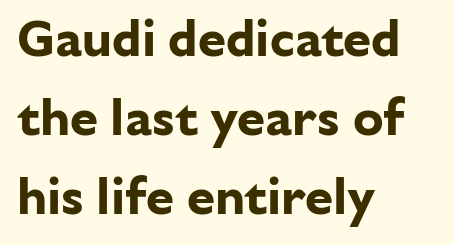
{"serif": "no", "italic": "no", "bold": "yes", "weight": "bold", "width": "normal", "stroke_contrast": "low", "x_height": "medium", "monospaced": "no", "underline": "no", "align": "left", "line_spacing": "normal", "line_spacing_ratio": 1.55, "letter_spacing": "normal", "letter_spacing_em": 0.0, "glyph_px": 51}
